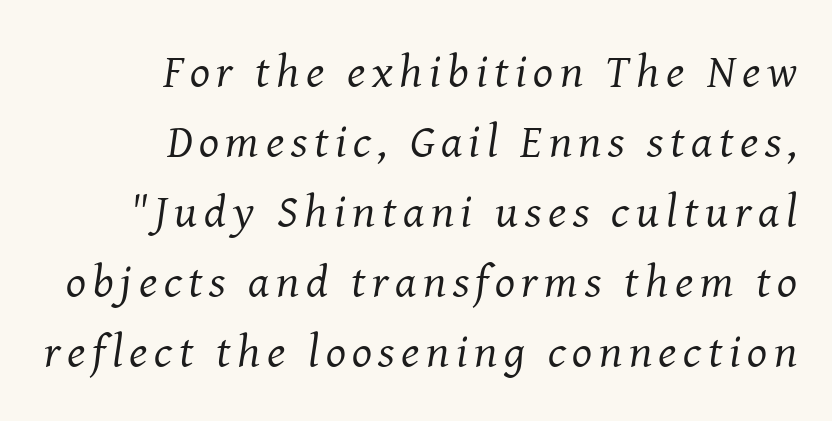
The image shows 47 px regular-weight serif type, italic (leaning right); set right-aligned, normal line spacing (1.49x), not underlined; medium stroke contrast and a medium x-height.
